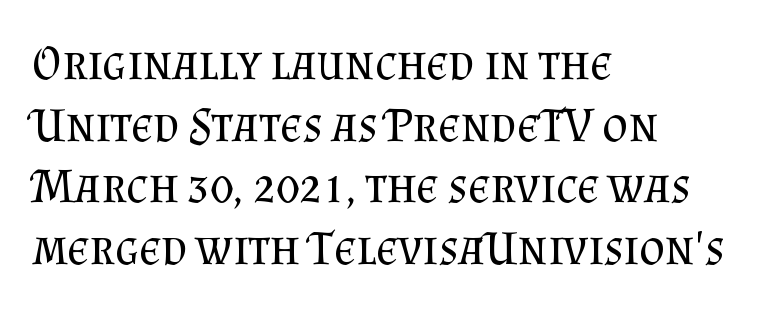
Q: Is the text bold? A: No.
Q: Is the text italic (slanted)? A: No, it is upright.
Q: Is the typeface a serif or a sans-serif typeface? A: Serif.
Q: Is the text underlined? A: No.
Q: How is the paragraph aligned? A: Left-aligned.
Q: Is the spacing between letters normal or unusually wide? A: Normal.
Q: Is the spacing between lines tight, normal or loose? A: Normal.
Q: Width (condensed, normal, or wide)? A: Normal.
Q: Stroke contrast? A: Medium.
Q: x-height? A: Small.
Q: Monospaced? A: No.
